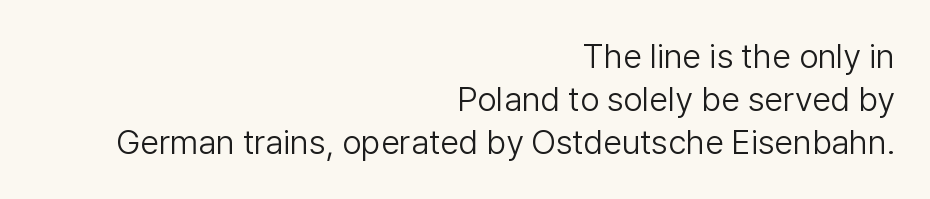
Every stem runs plumb, perpendicular to the baseline. Honestly, the row spacing looks completely unremarkable. In CSS terms this would be text-align: right. The letterforms sit at book weight or below.
